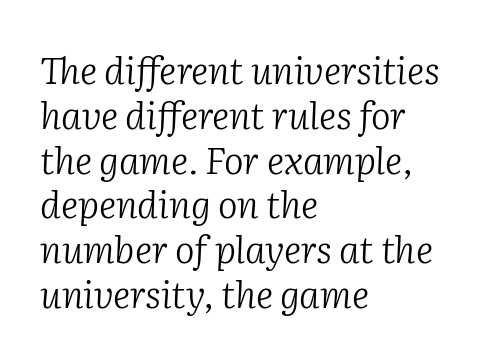
Q: Is the text bold? A: No.
Q: Is the text italic (slanted)? A: Yes, it leans right by about 2 degrees.
Q: Is the typeface a serif or a sans-serif typeface? A: Serif.
Q: Is the text underlined? A: No.
Q: How is the paragraph aligned? A: Left-aligned.
Q: Is the spacing between letters normal or unusually wide? A: Normal.
Q: Width (condensed, normal, or wide)? A: Normal.
Q: Stroke contrast? A: Low.
Q: x-height? A: Medium.
Q: Monospaced? A: No.
